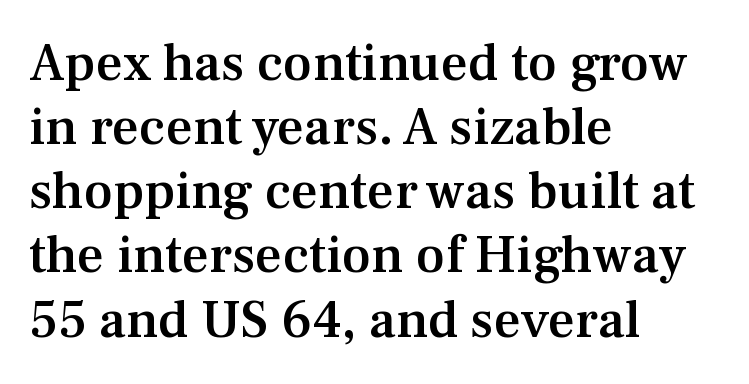
The image shows 53 px semibold serif type, upright; set left-aligned, line spacing 1.21x, normal letter spacing, not underlined; medium stroke contrast and a medium x-height.
